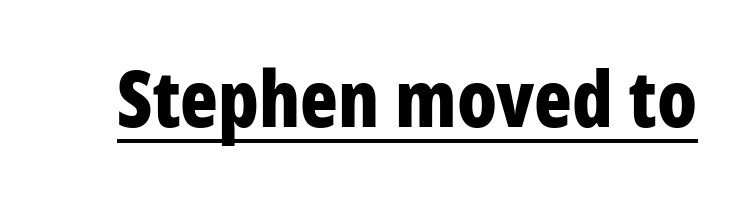
Proportional: the letters do not fall into vertical columns. The tracking reads as untouched default to a designer's eye. The lettering stays uniformly vertical, giving the passage a roman look. Does the type have serifs? No, each stem ends abruptly. The letters are bold, with thick, heavy strokes.
